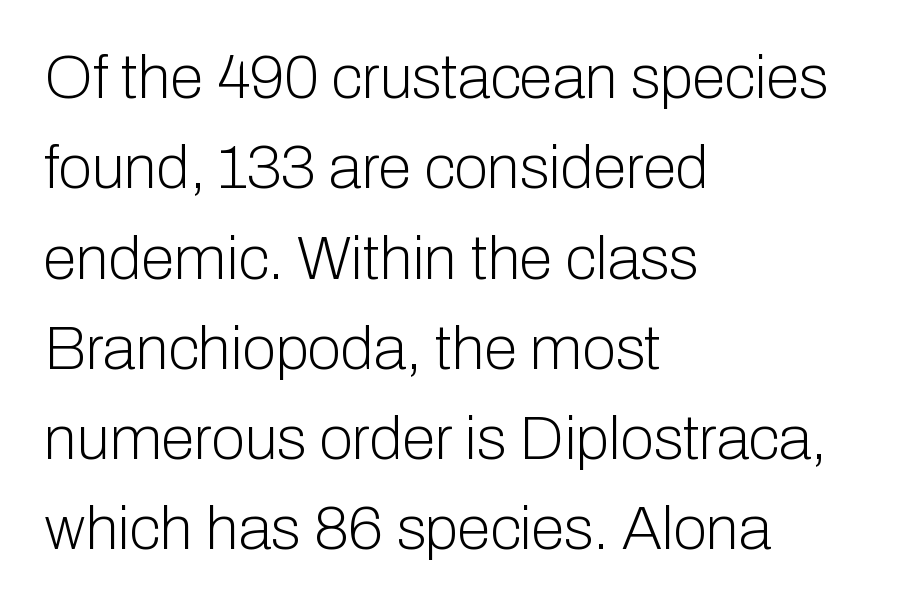
{"serif": "no", "italic": "no", "bold": "no", "weight": "light", "width": "normal", "stroke_contrast": "low", "x_height": "medium", "monospaced": "no", "underline": "no", "align": "left", "line_spacing": "normal", "line_spacing_ratio": 1.48, "letter_spacing": "normal", "letter_spacing_em": 0.0, "glyph_px": 61}
